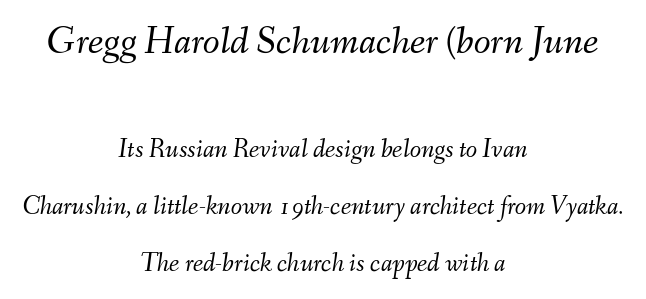
Q: Is the text bold? A: No.
Q: Is the text italic (slanted)? A: Yes, it leans right by about 9 degrees.
Q: Is the text underlined? A: No.
Q: How is the paragraph aligned? A: Centered.
Q: Is the spacing between letters normal or unusually wide? A: Normal.
Q: Is the spacing between lines tight, normal or loose? A: Loose.
Q: Which block of text is set in a larger size, the first (top) or the second (bottom)? A: The first (top) one.
Q: Width (condensed, normal, or wide)? A: Normal.
Q: Stroke contrast? A: Medium.
Q: x-height? A: Small.
Q: Monospaced? A: No.
